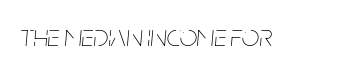
{"italic": "yes", "lean": "right", "slant_degrees": 5, "bold": "no", "weight": "thin", "width": "condensed", "stroke_contrast": "low", "x_height": "large", "monospaced": "no", "underline": "no", "letter_spacing": "normal", "letter_spacing_em": 0.0, "glyph_px": 31}
